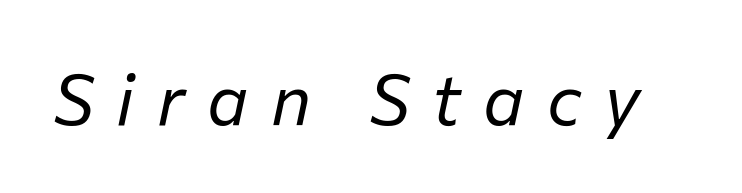
Q: Is the text bold? A: No.
Q: Is the text italic (slanted)? A: Yes, it leans right by about 12 degrees.
Q: Is the text underlined? A: No.
Q: Is the spacing between letters normal or unusually wide? A: Unusually wide.
Q: Width (condensed, normal, or wide)? A: Normal.
Q: Stroke contrast? A: Low.
Q: x-height? A: Medium.
Q: Monospaced? A: No.
